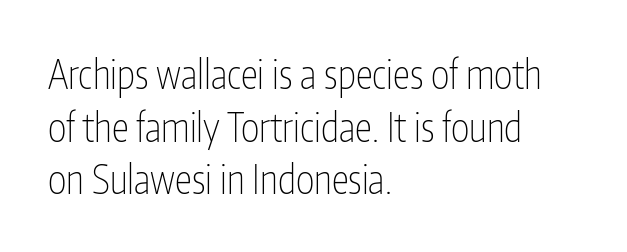
Nothing heavy about these letters — not bold at all. Is the letter spacing exaggerated? No — it looks like the ordinary default. Designer's note — italics off, roman on. The rag falls on the right side of this text block.
